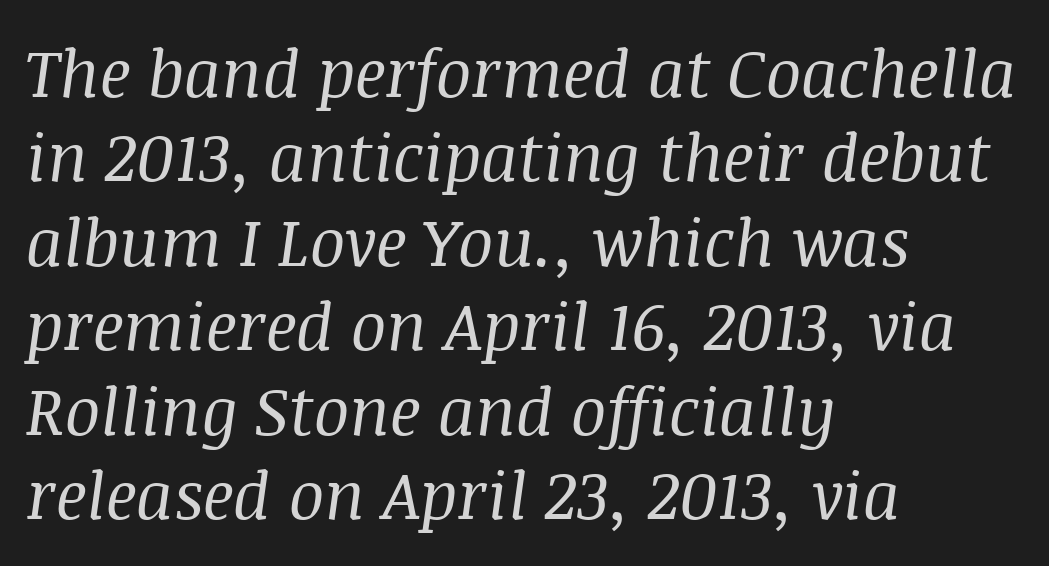
{"serif": "yes", "italic": "yes", "lean": "right", "slant_degrees": 8, "bold": "no", "weight": "regular", "width": "normal", "stroke_contrast": "medium", "x_height": "large", "monospaced": "no", "underline": "no", "align": "left", "line_spacing": "normal", "line_spacing_ratio": 1.28, "letter_spacing": "normal", "letter_spacing_em": 0.0, "glyph_px": 66}
